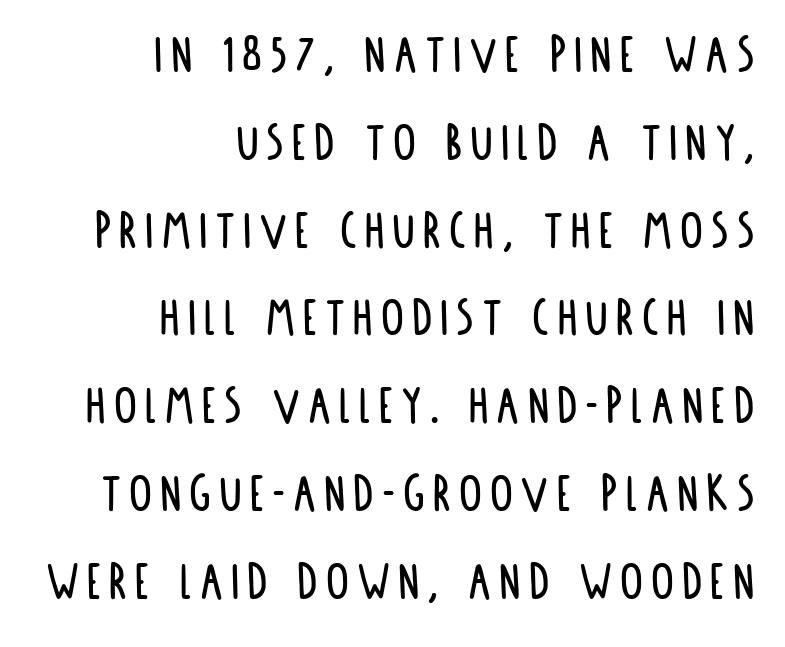
{"serif": "no", "italic": "no", "width": "condensed", "stroke_contrast": "low", "x_height": "large", "monospaced": "no", "underline": "no", "align": "right", "line_spacing": "normal", "line_spacing_ratio": 1.54, "glyph_px": 57}
